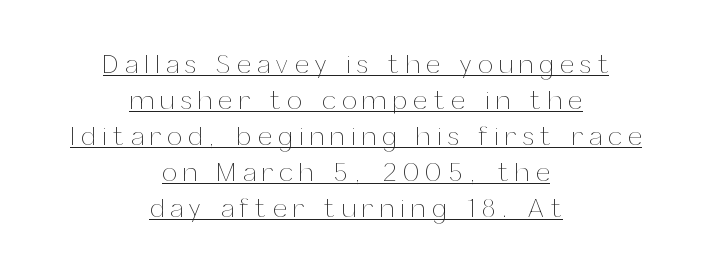
Q: Is the text bold? A: No.
Q: Is the text italic (slanted)? A: No, it is upright.
Q: Is the text underlined? A: Yes.
Q: How is the paragraph aligned? A: Centered.
Q: Is the spacing between letters normal or unusually wide? A: Unusually wide.
Q: Is the spacing between lines tight, normal or loose? A: Normal.
